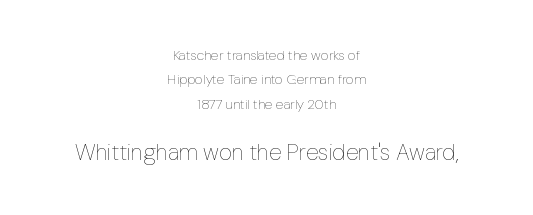
Q: Is the text bold? A: No.
Q: Is the text italic (slanted)? A: No, it is upright.
Q: Is the text underlined? A: No.
Q: How is the paragraph aligned? A: Centered.
Q: Is the spacing between letters normal or unusually wide? A: Normal.
Q: Which block of text is set in a larger size, the first (top) or the second (bottom)? A: The second (bottom) one.
